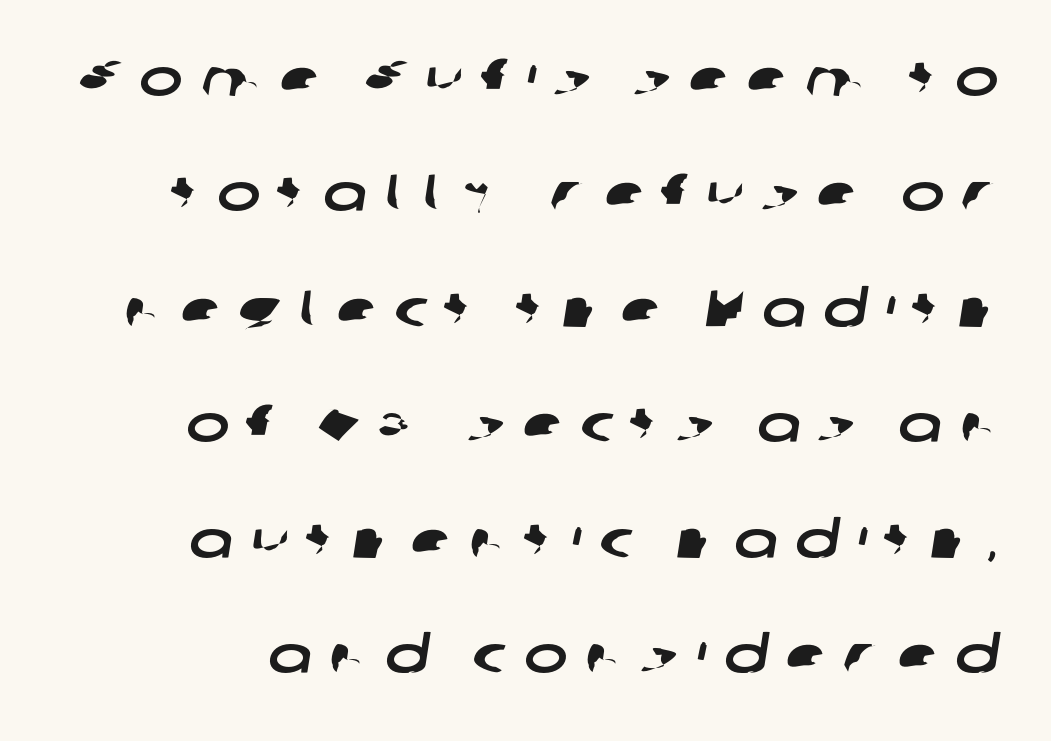
Is this a fixed-width face? No — the glyphs have proportional, varying widths. Check under the words: just untouched page. The glyphs in this specimen are sans serif. Look at the tracking — it's clearly loosened, letters drifting apart.
